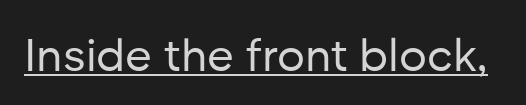
{"serif": "no", "italic": "no", "bold": "no", "weight": "regular", "width": "normal", "stroke_contrast": "low", "x_height": "medium", "monospaced": "no", "underline": "yes", "letter_spacing": "normal", "letter_spacing_em": 0.0, "glyph_px": 46}
